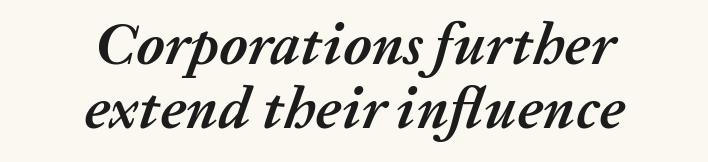
Q: Is the text bold? A: Yes.
Q: Is the text italic (slanted)? A: Yes, it leans right by about 20 degrees.
Q: Is the text underlined? A: No.
Q: How is the paragraph aligned? A: Centered.
Q: Is the spacing between letters normal or unusually wide? A: Normal.
Q: Is the spacing between lines tight, normal or loose? A: Tight.
Q: Width (condensed, normal, or wide)? A: Normal.
Q: Stroke contrast? A: Medium.
Q: x-height? A: Medium.
Q: Monospaced? A: No.
